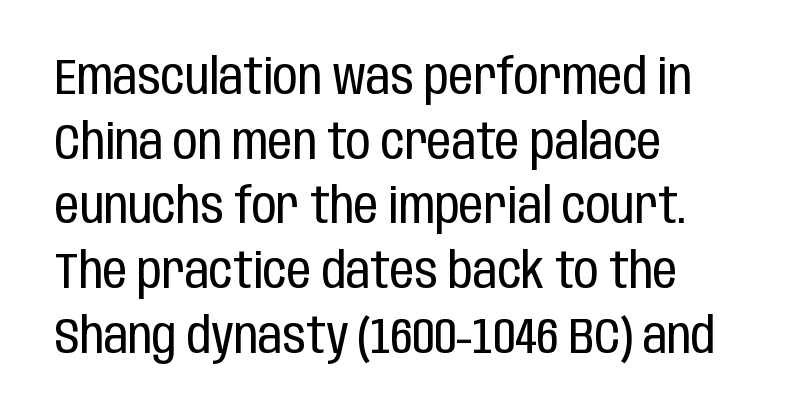
The tracking reads as untouched default to a designer's eye. Is the block centered? No — it sits flush against the left margin. Lines of text with bare space underneath. Is this a fixed-width face? No — the glyphs have proportional, varying widths. In terms of letterform style, serifs are entirely absent.
